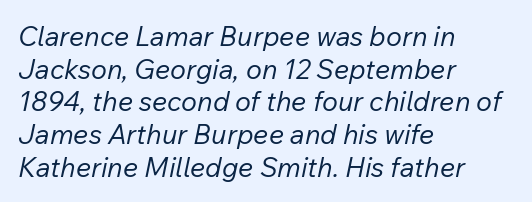
The image shows 27 px text type, italic (leaning right); set left-aligned, line spacing 1.21x, normal letter spacing, not underlined.
